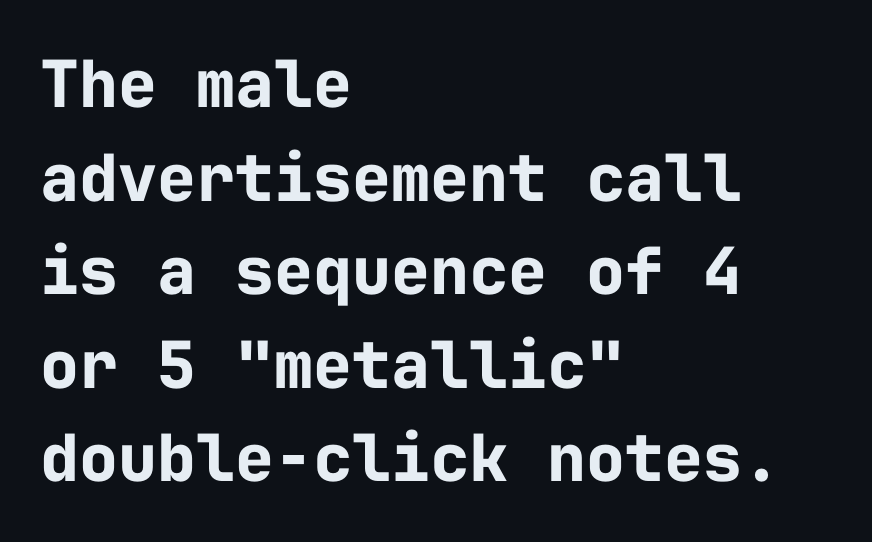
Q: Is the text bold? A: Yes.
Q: Is the text italic (slanted)? A: No, it is upright.
Q: Is the typeface a serif or a sans-serif typeface? A: Sans-serif.
Q: Is the text underlined? A: No.
Q: How is the paragraph aligned? A: Left-aligned.
Q: Is the spacing between letters normal or unusually wide? A: Normal.
Q: Is the spacing between lines tight, normal or loose? A: Normal.
Q: Width (condensed, normal, or wide)? A: Normal.
Q: Stroke contrast? A: Low.
Q: x-height? A: Medium.
Q: Monospaced? A: Yes.
